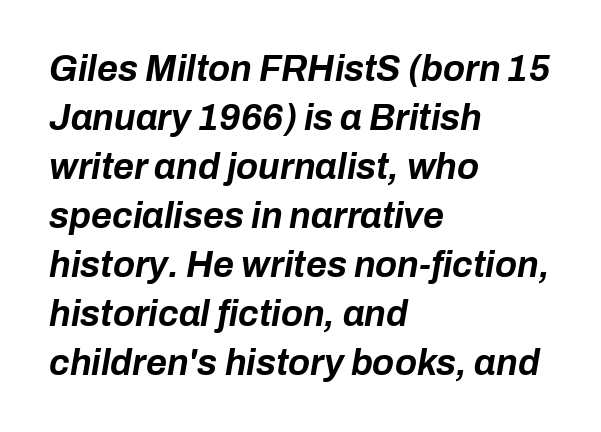
Summary of vertical rhythm: regular, with standard interline spacing. Rendered with sloped, italic letterforms. This is heavy type, rendered in bold. The passage is arranged the way most books set body copy — flush left. Tracking value appears to be zero — textbook default spacing.
